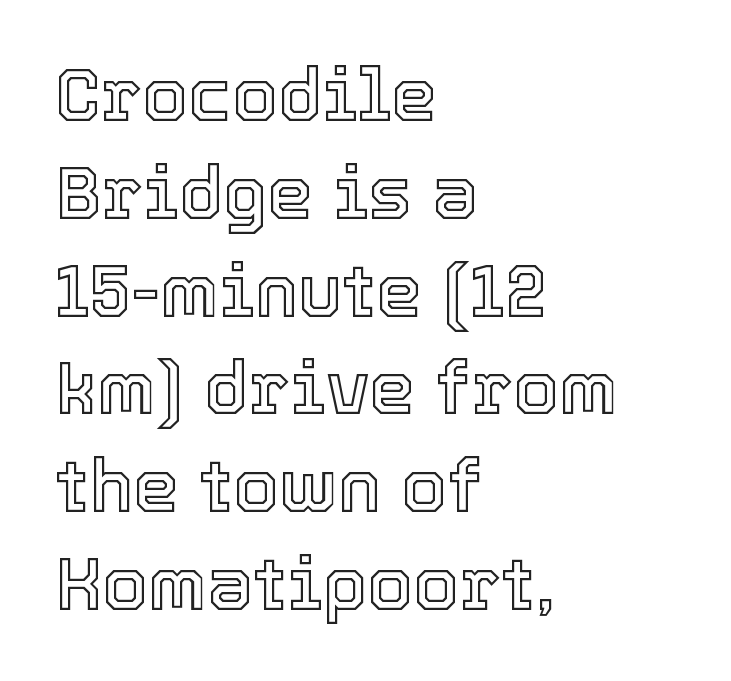
Reading down the block, your eye returns to a fixed left position each line. Underlining? Definitely not there. Honestly, the row spacing looks completely unremarkable. Do the characters align in a grid? No, the font is proportional. Do the letters lean? They stand straight. The letters sit at their default tracking, neither squeezed nor spread.
